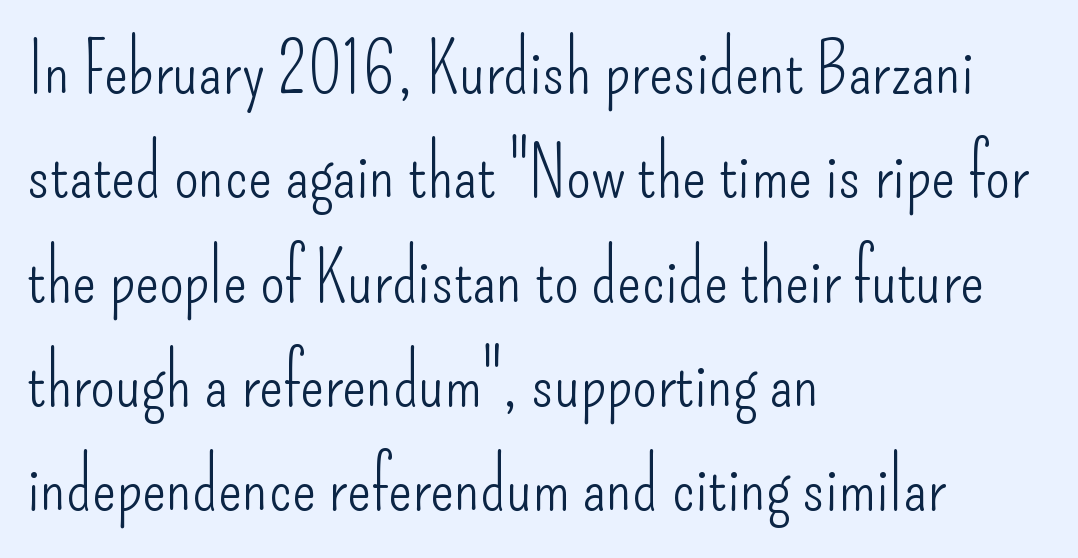
The image shows 71 px light, condensed sans-serif type, upright; set left-aligned, normal line spacing (1.47x), normal letter spacing, not underlined; low stroke contrast and a small x-height.
